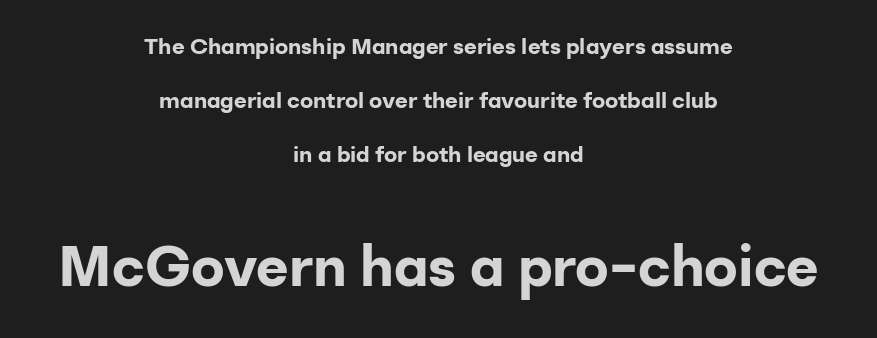
{"serif": "no", "italic": "no", "bold": "yes", "weight": "bold", "width": "normal", "stroke_contrast": "low", "x_height": "medium", "monospaced": "no", "underline": "no", "align": "center", "line_spacing": "loose", "line_spacing_ratio": 2.45, "letter_spacing": "normal", "letter_spacing_em": 0.0, "larger_block": "second", "size_ratio": 2.55, "glyph_px": 56}
